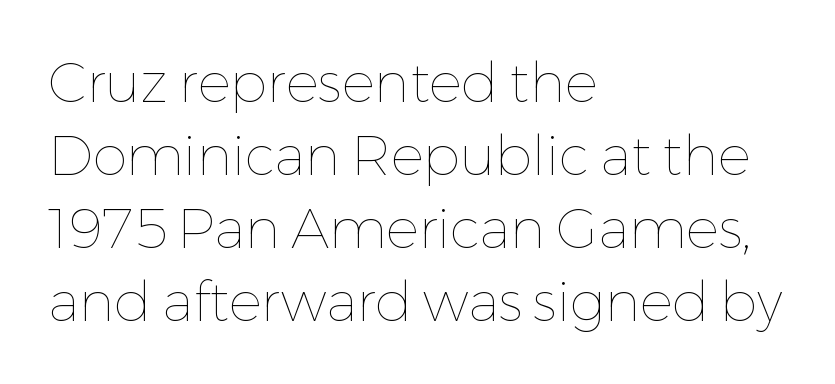
Q: Is the text bold? A: No.
Q: Is the text italic (slanted)? A: No, it is upright.
Q: Is the text underlined? A: No.
Q: How is the paragraph aligned? A: Left-aligned.
Q: Is the spacing between letters normal or unusually wide? A: Normal.
Q: Is the spacing between lines tight, normal or loose? A: Normal.
Q: Width (condensed, normal, or wide)? A: Normal.
Q: Stroke contrast? A: Low.
Q: x-height? A: Medium.
Q: Monospaced? A: No.
